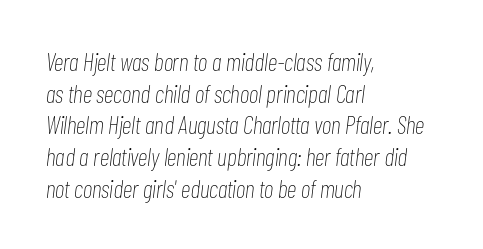
Q: Is the text bold? A: No.
Q: Is the text italic (slanted)? A: Yes, it leans right by about 7 degrees.
Q: Is the text underlined? A: No.
Q: How is the paragraph aligned? A: Left-aligned.
Q: Is the spacing between letters normal or unusually wide? A: Normal.
Q: Is the spacing between lines tight, normal or loose? A: Normal.
